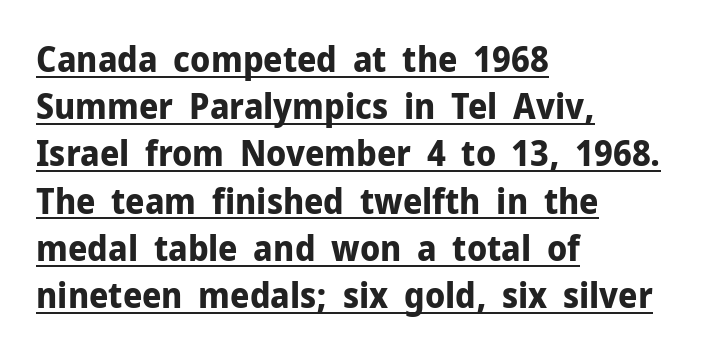
Q: Is the text bold? A: Yes.
Q: Is the text italic (slanted)? A: No, it is upright.
Q: Is the typeface a serif or a sans-serif typeface? A: Sans-serif.
Q: Is the text underlined? A: Yes.
Q: How is the paragraph aligned? A: Left-aligned.
Q: Is the spacing between letters normal or unusually wide? A: Normal.
Q: Is the spacing between lines tight, normal or loose? A: Normal.
Q: Width (condensed, normal, or wide)? A: Normal.
Q: Stroke contrast? A: Low.
Q: x-height? A: Medium.
Q: Monospaced? A: No.
